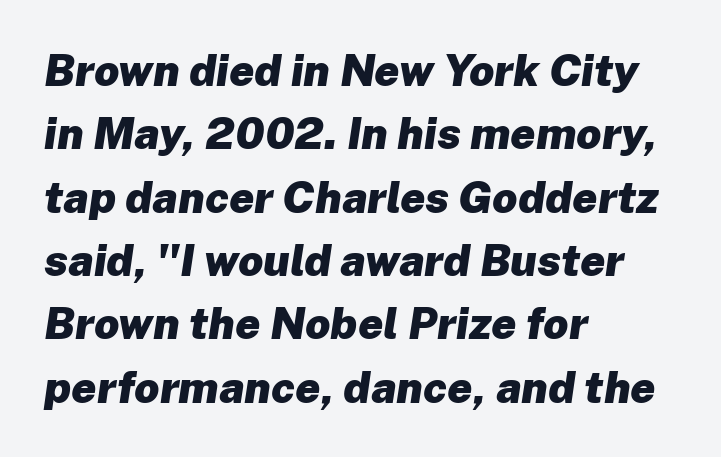
Do the characters align in a grid? No, the font is proportional. These lines stack with their left ends in a neat column. Descenders are the only things crossing below the line. Spacing between characters is what you'd get straight out of the box. The face used here has a pronounced slope to its letters. What weight is shown? A full bold with thick strokes.
